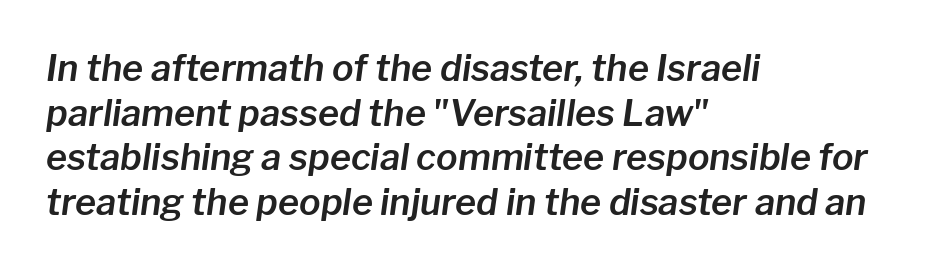
{"italic": "yes", "lean": "right", "slant_degrees": 8, "width": "normal", "stroke_contrast": "low", "x_height": "medium", "monospaced": "no", "underline": "no", "align": "left", "line_spacing_ratio": 1.24, "letter_spacing": "normal", "letter_spacing_em": 0.0, "glyph_px": 36}
